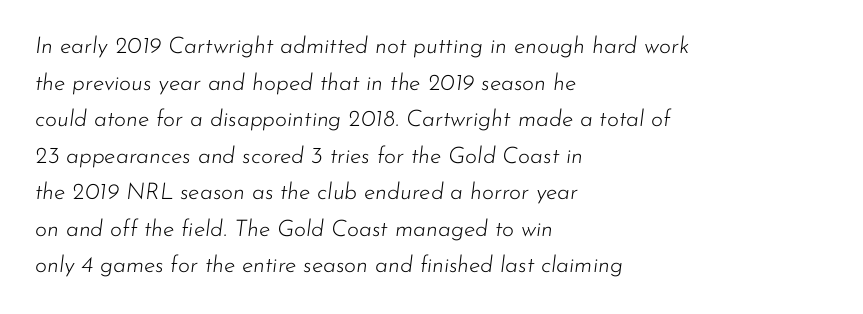
The image shows 23 px text type, italic (leaning right); set left-aligned, normal line spacing (1.59x), normal letter spacing, not underlined.
